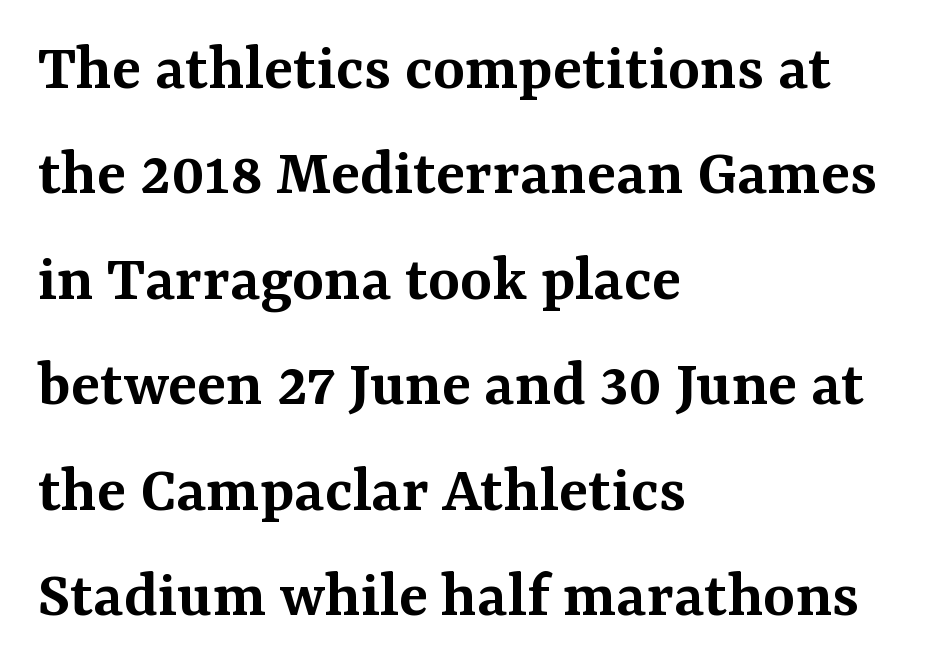
Q: Is the text bold? A: Semi-bold.
Q: Is the text italic (slanted)? A: No, it is upright.
Q: Is the typeface a serif or a sans-serif typeface? A: Serif.
Q: Is the text underlined? A: No.
Q: How is the paragraph aligned? A: Left-aligned.
Q: Is the spacing between letters normal or unusually wide? A: Normal.
Q: Is the spacing between lines tight, normal or loose? A: Normal.
Q: Width (condensed, normal, or wide)? A: Normal.
Q: Stroke contrast? A: Medium.
Q: x-height? A: Medium.
Q: Monospaced? A: No.
